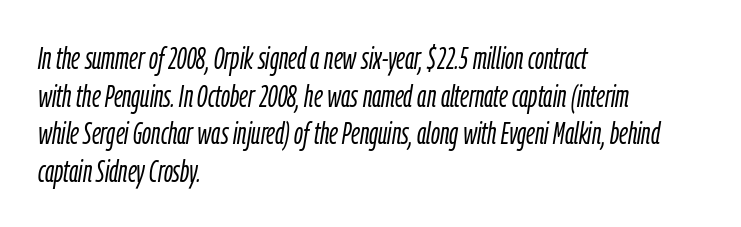
The image shows 31 px light, condensed type, italic (leaning right); set left-aligned, line spacing 1.21x, normal letter spacing, not underlined; low stroke contrast and a medium x-height.
